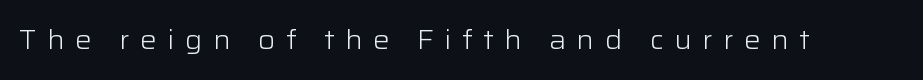
The image shows 26 px text type, upright; set unusually wide letter spacing (+0.4 em), not underlined.
